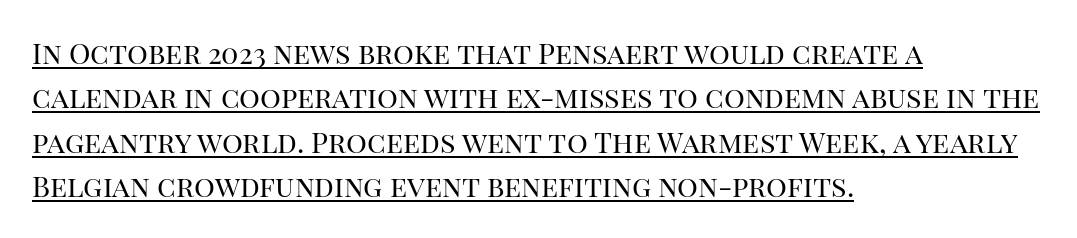
{"serif": "yes", "italic": "no", "bold": "no", "weight": "regular", "width": "normal", "stroke_contrast": "high", "x_height": "large", "monospaced": "no", "underline": "yes", "align": "left", "line_spacing": "normal", "line_spacing_ratio": 1.53, "letter_spacing": "normal", "letter_spacing_em": 0.0, "glyph_px": 29}
